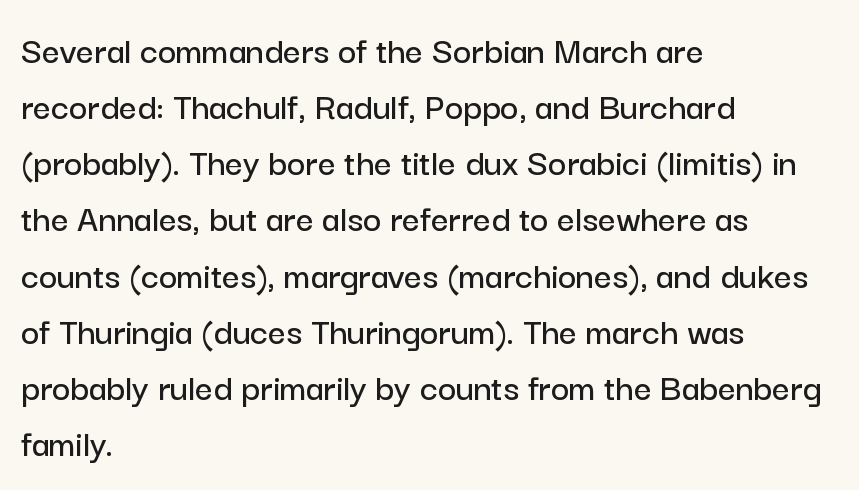
Q: Is the text italic (slanted)? A: No, it is upright.
Q: Is the typeface a serif or a sans-serif typeface? A: Sans-serif.
Q: Is the text underlined? A: No.
Q: How is the paragraph aligned? A: Left-aligned.
Q: Is the spacing between letters normal or unusually wide? A: Normal.
Q: Is the spacing between lines tight, normal or loose? A: Normal.
Q: Width (condensed, normal, or wide)? A: Normal.
Q: Stroke contrast? A: Low.
Q: x-height? A: Medium.
Q: Monospaced? A: No.
